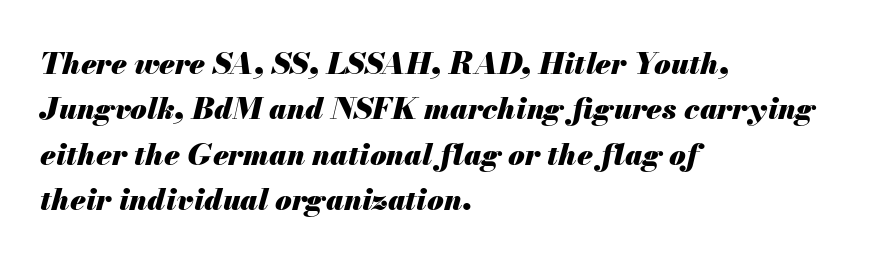
{"italic": "yes", "lean": "right", "slant_degrees": 13, "bold": "yes", "weight": "heavy", "width": "normal", "stroke_contrast": "medium", "x_height": "small", "monospaced": "no", "underline": "no", "align": "left", "line_spacing": "normal", "line_spacing_ratio": 1.51, "letter_spacing": "normal", "letter_spacing_em": 0.0, "glyph_px": 30}
